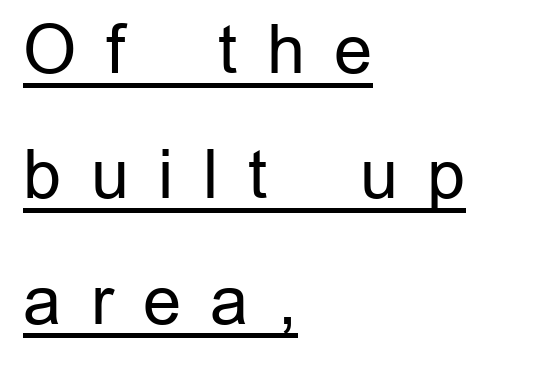
Somebody hit Ctrl+U on this one — the words are underlined. Letters have the restrained weight of plain body copy at most. Is there any slant? The stems are plumb. Spacing between characters has been opened up far beyond the box default. Varying glyph widths throughout — classic text-font behaviour. Nope, no serifs anywhere on these letters.
